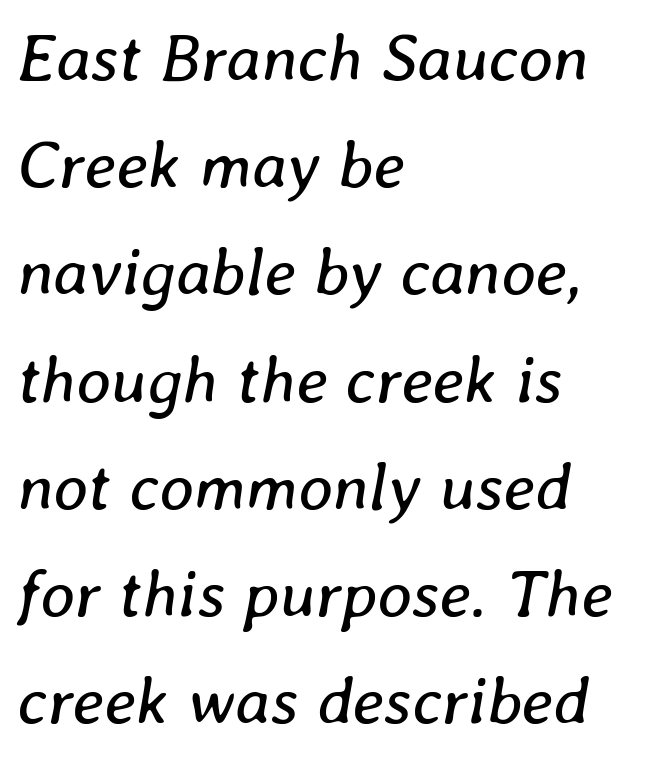
The image shows 67 px regular-weight type, italic (leaning right); set left-aligned, normal line spacing (1.6x), normal letter spacing, not underlined; low stroke contrast and a medium x-height.
